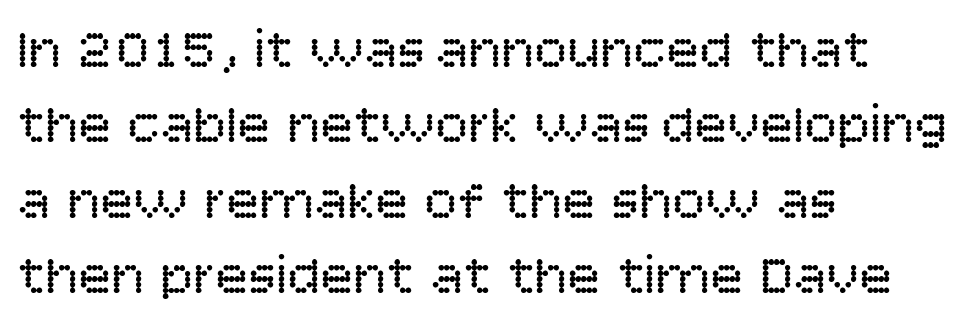
{"serif": "no", "italic": "no", "bold": "no", "weight": "regular", "width": "normal", "stroke_contrast": "low", "x_height": "large", "monospaced": "no", "underline": "no", "align": "left", "line_spacing": "normal", "line_spacing_ratio": 1.37, "letter_spacing": "normal", "letter_spacing_em": 0.0, "glyph_px": 55}
